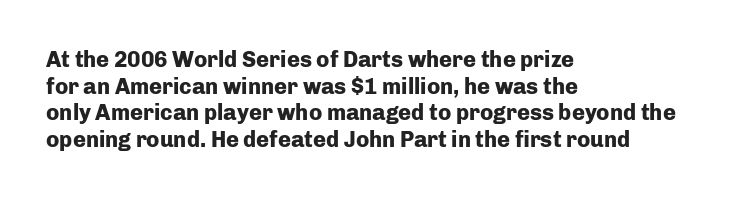
Which margin do the lines hug? The left one — the right edge is uneven. Weight check: bold — yes, fully. Tracking here is standard; glyphs follow each other at the usual distance. Unlike italic type, these characters show no tilt at all. Just letters on the line, the space beneath them empty.
